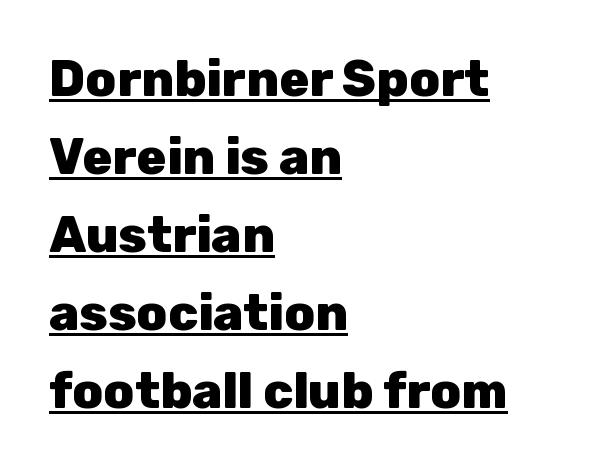
{"serif": "no", "italic": "no", "bold": "yes", "weight": "heavy", "width": "normal", "stroke_contrast": "low", "x_height": "medium", "monospaced": "no", "underline": "yes", "align": "left", "line_spacing": "normal", "line_spacing_ratio": 1.56, "letter_spacing": "normal", "letter_spacing_em": 0.0, "glyph_px": 50}
